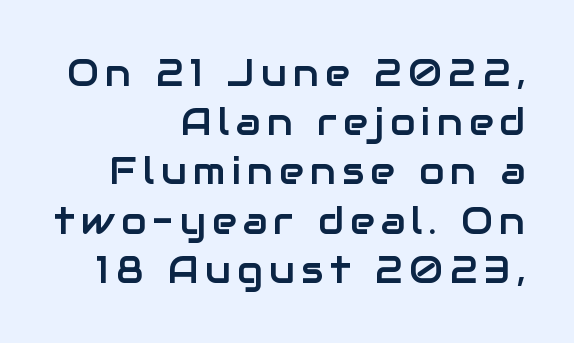
The words here are not underlined. The text was rendered using a sans face with plain stroke endings. Rendered with straight, roman letterforms. These lines stack with their right ends in a neat column.
